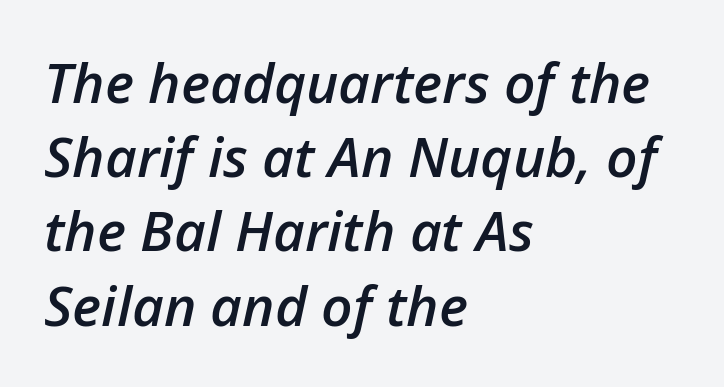
{"italic": "yes", "lean": "right", "slant_degrees": 12, "bold": "semi", "weight": "semibold", "width": "normal", "stroke_contrast": "low", "x_height": "medium", "monospaced": "no", "underline": "no", "align": "left", "line_spacing": "normal", "line_spacing_ratio": 1.35, "letter_spacing": "normal", "letter_spacing_em": 0.0, "glyph_px": 55}
